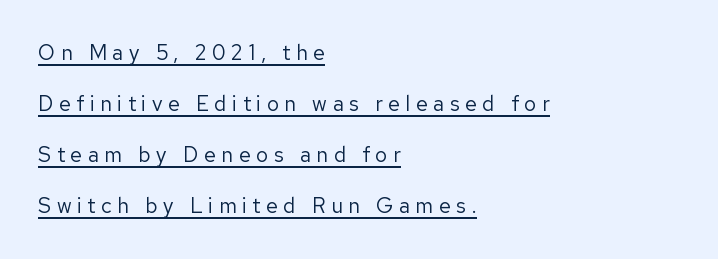
{"italic": "no", "bold": "no", "underline": "yes", "align": "left", "line_spacing": "loose", "line_spacing_ratio": 2.43, "letter_spacing": "wide", "letter_spacing_em": 0.27, "glyph_px": 21}
